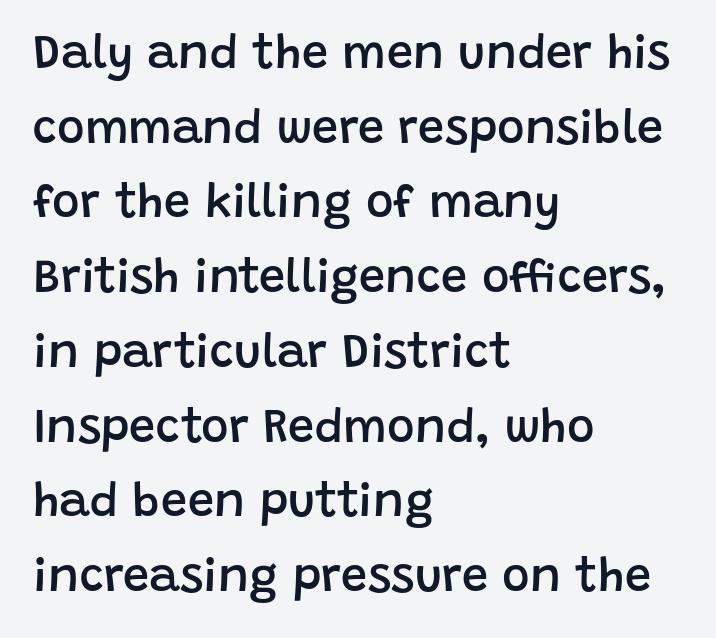
Q: Is the text bold? A: Semi-bold.
Q: Is the text italic (slanted)? A: No, it is upright.
Q: Is the typeface a serif or a sans-serif typeface? A: Sans-serif.
Q: Is the text underlined? A: No.
Q: How is the paragraph aligned? A: Left-aligned.
Q: Is the spacing between letters normal or unusually wide? A: Normal.
Q: Is the spacing between lines tight, normal or loose? A: Normal.
Q: Width (condensed, normal, or wide)? A: Normal.
Q: Stroke contrast? A: Low.
Q: x-height? A: Large.
Q: Monospaced? A: No.
